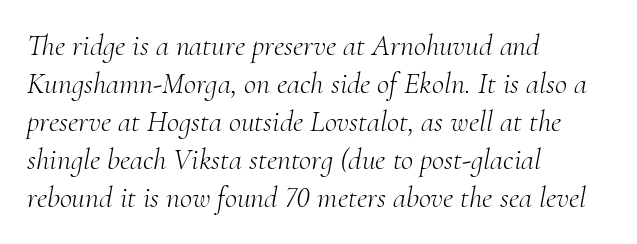
Caption: standard tracking, unaltered. A typesetter would mark this as italic. A typesetter would call this proportional, since set widths differ per character. Honestly, there is no underline to notice here at all. No extra ink here — the face is not bold.
